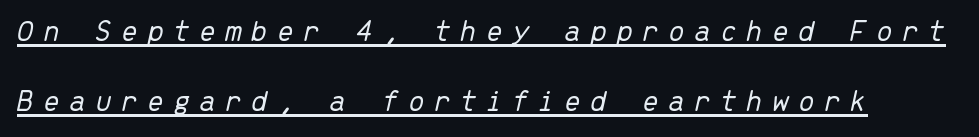
The image shows 31 px light type, italic (leaning right), monospaced; set loose line spacing (2.27x), unusually wide letter spacing (+0.28 em), underlined; low stroke contrast and a medium x-height.
